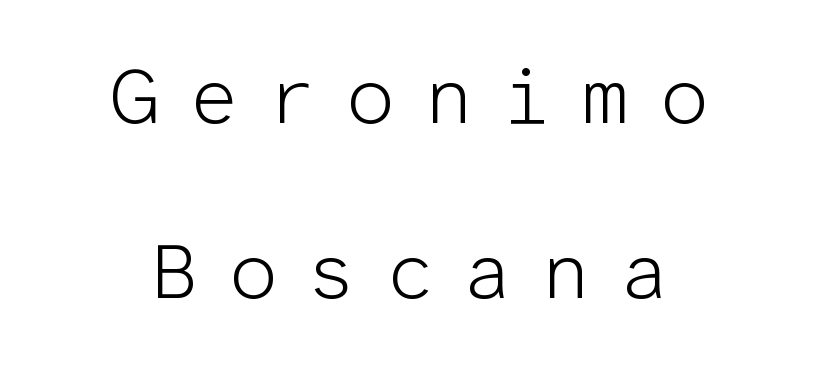
The image shows 79 px light sans-serif type, upright, monospaced; set centered, loose line spacing (2.21x), unusually wide letter spacing (+0.36 em), not underlined; low stroke contrast and a medium x-height.
